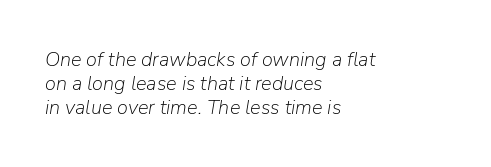
Q: Is the text bold? A: No.
Q: Is the text italic (slanted)? A: Yes, it leans right by about 9 degrees.
Q: Is the text underlined? A: No.
Q: How is the paragraph aligned? A: Left-aligned.
Q: Is the spacing between letters normal or unusually wide? A: Normal.
